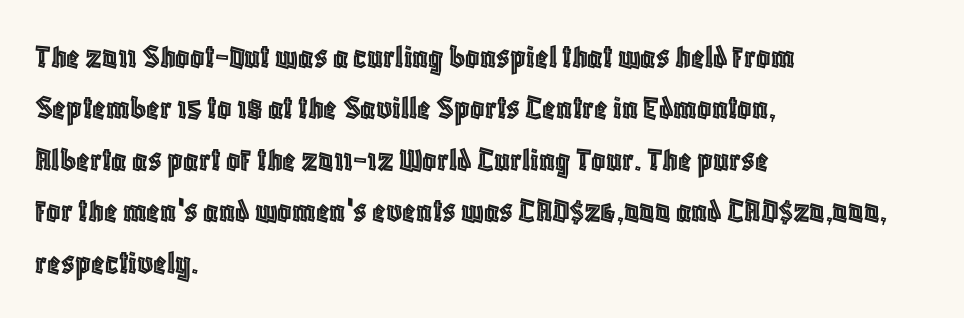
The image shows 35 px condensed type, upright; set left-aligned, normal line spacing (1.47x), normal letter spacing, not underlined; a large x-height.
